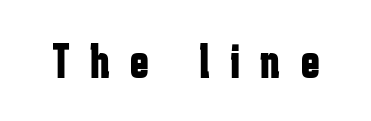
The axis of the letterforms is exactly vertical. Here the designer chose a conventional face with non-uniform glyph widths. Loose tracking; the words dissolve into strings of separated letters. Typographic density is high because the face is bold. The font family rendered here belongs to the sans-serif group.
